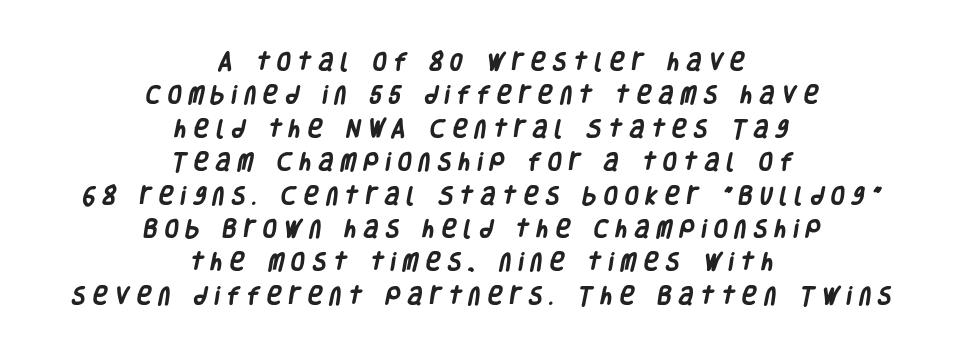
The image shows 20 px bold type; set centered, normal line spacing (1.67x), unusually wide letter spacing (+0.37 em), not underlined.
